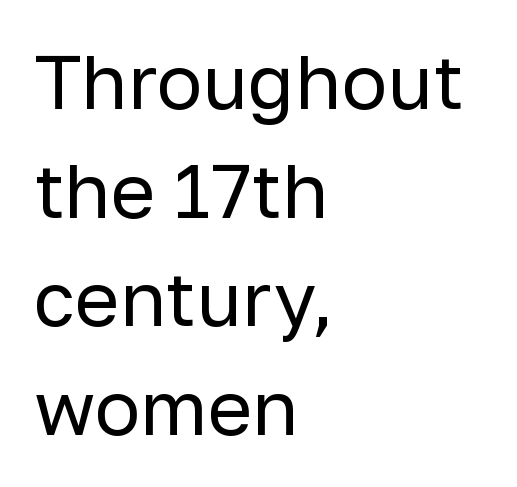
Q: Is the text bold? A: No.
Q: Is the text italic (slanted)? A: No, it is upright.
Q: Is the typeface a serif or a sans-serif typeface? A: Sans-serif.
Q: Is the text underlined? A: No.
Q: How is the paragraph aligned? A: Left-aligned.
Q: Is the spacing between letters normal or unusually wide? A: Normal.
Q: Is the spacing between lines tight, normal or loose? A: Normal.
Q: Width (condensed, normal, or wide)? A: Normal.
Q: Stroke contrast? A: Low.
Q: x-height? A: Medium.
Q: Monospaced? A: No.
